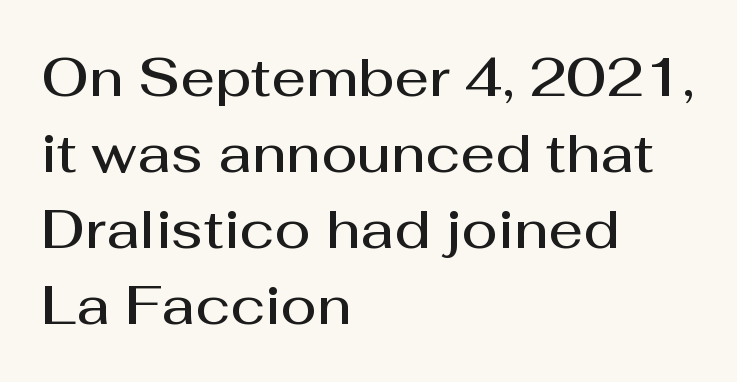
The image shows 54 px semibold sans-serif type, upright; set left-aligned, normal line spacing (1.41x), normal letter spacing, not underlined; medium stroke contrast and a medium x-height.
